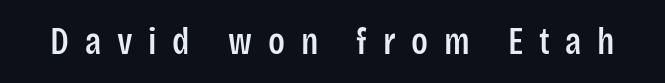
Do the characters align in a grid? No, the font is proportional. Just letters on the line, the space beneath them empty. Students, note that the glyphs here are deliberately spaced far apart. If you drew a line through each stem, it would be perfectly vertical. In terms of letterform style, serifs are entirely absent.
